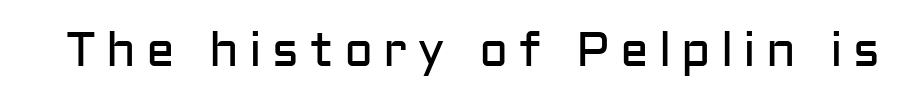
{"serif": "no", "italic": "no", "bold": "no", "weight": "regular", "width": "normal", "stroke_contrast": "low", "x_height": "medium", "monospaced": "no", "underline": "no", "letter_spacing": "wide", "letter_spacing_em": 0.21, "glyph_px": 48}
